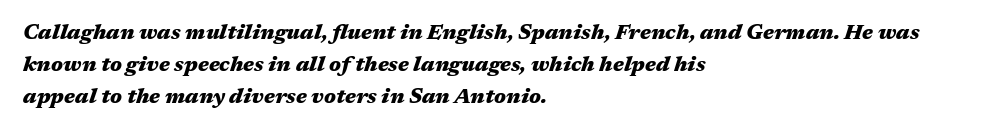
The typography opts for an oblique posture over an upright one. Visually the block forms a straight wall on the left and a jagged coastline on the right. Strong, thick strokes mark this as bold type. Nothing unusual about the tracking: characters are spaced as the font intends. Check under the words: just untouched page. Regular leading.
